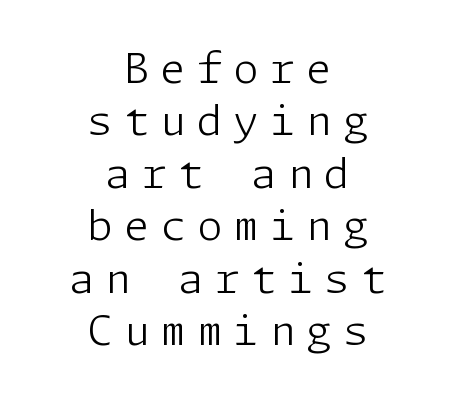
Q: Is the text bold? A: No.
Q: Is the text italic (slanted)? A: No, it is upright.
Q: Is the typeface a serif or a sans-serif typeface? A: Sans-serif.
Q: Is the text underlined? A: No.
Q: How is the paragraph aligned? A: Centered.
Q: Is the spacing between letters normal or unusually wide? A: Unusually wide.
Q: Is the spacing between lines tight, normal or loose? A: Normal.
Q: Width (condensed, normal, or wide)? A: Normal.
Q: Stroke contrast? A: Low.
Q: x-height? A: Medium.
